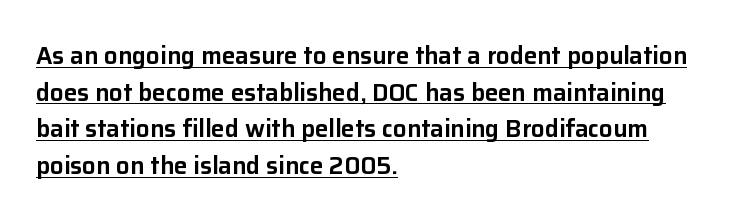
The image shows 24 px text type, upright; set left-aligned, normal line spacing (1.53x), normal letter spacing, underlined.
